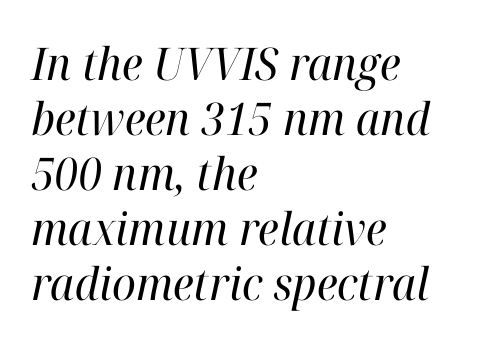
Q: Is the text bold? A: No.
Q: Is the text italic (slanted)? A: Yes, it leans right by about 12 degrees.
Q: Is the typeface a serif or a sans-serif typeface? A: Serif.
Q: Is the text underlined? A: No.
Q: How is the paragraph aligned? A: Left-aligned.
Q: Is the spacing between letters normal or unusually wide? A: Normal.
Q: Width (condensed, normal, or wide)? A: Normal.
Q: Stroke contrast? A: High.
Q: x-height? A: Medium.
Q: Monospaced? A: No.
